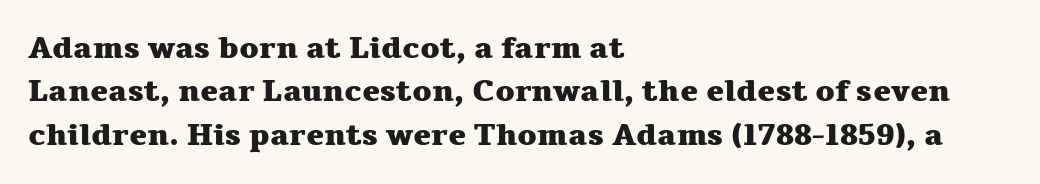
Typesetter's note: full bold, strokes at maximum text heaviness. When letters stand straight like this, we call the style roman or upright. Tracking here is standard; glyphs follow each other at the usual distance. Any mark beneath the type? The region is blank. Character widths vary here, with narrow letters taking less room than wide ones. Interline gaps are of average width in this sample.
